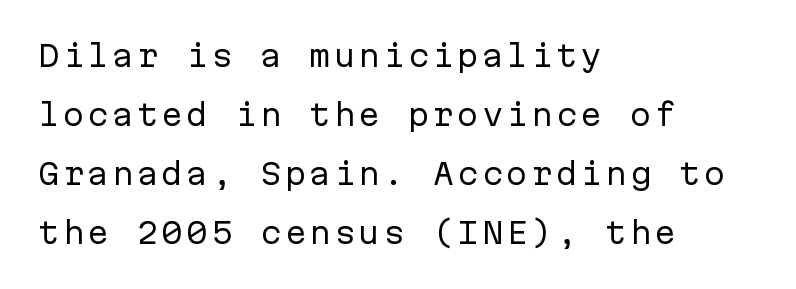
The axis of the letterforms is exactly vertical. Here the designer chose a console-style face with uniform glyph widths. The space between consecutive lines is lavish. Serif or sans? Sans — the stroke terminals are bare. Caption: face not bold, strokes unweighted.
